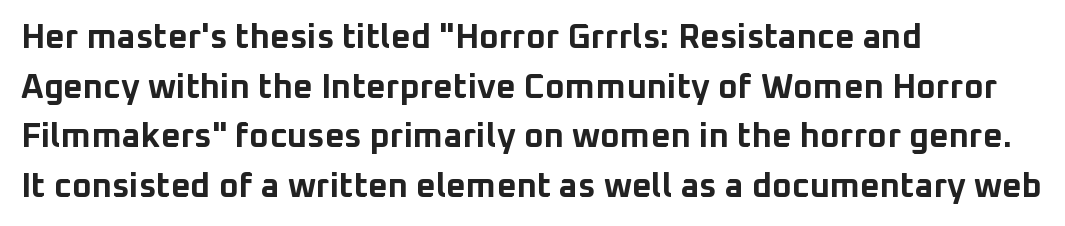
Notice how thick the strokes are: this is what a full bold looks like. Is this a fixed-width face? No — the glyphs have proportional, varying widths. Glyph-to-glyph distance matches everyday printed text. Examine the stroke ends and you'll find no serifs.
